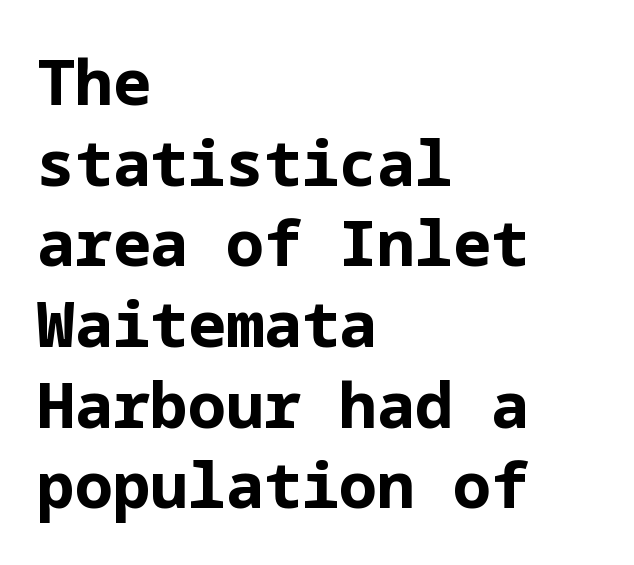
Q: Is the text bold? A: Yes.
Q: Is the text italic (slanted)? A: No, it is upright.
Q: Is the typeface a serif or a sans-serif typeface? A: Sans-serif.
Q: Is the text underlined? A: No.
Q: How is the paragraph aligned? A: Left-aligned.
Q: Is the spacing between letters normal or unusually wide? A: Normal.
Q: Is the spacing between lines tight, normal or loose? A: Normal.
Q: Width (condensed, normal, or wide)? A: Normal.
Q: Stroke contrast? A: Low.
Q: x-height? A: Medium.
